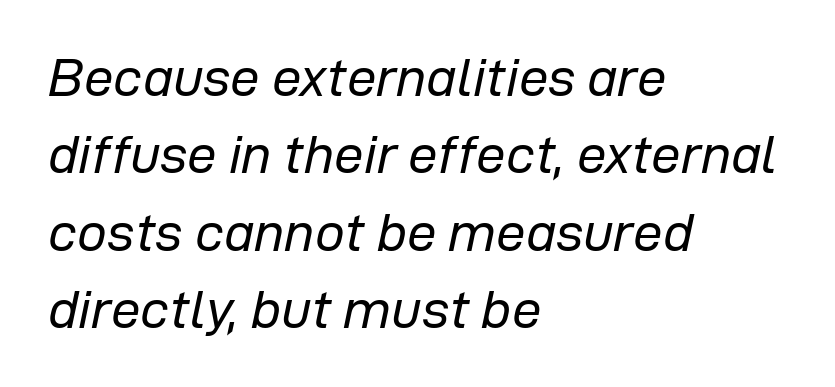
The image shows 53 px regular-weight type, italic (leaning right); set left-aligned, normal line spacing (1.46x), normal letter spacing, not underlined; low stroke contrast and a medium x-height.
